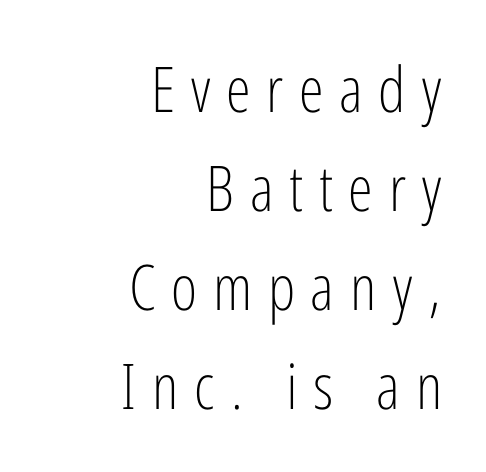
Q: Is the text bold? A: No.
Q: Is the text italic (slanted)? A: No, it is upright.
Q: Is the typeface a serif or a sans-serif typeface? A: Sans-serif.
Q: Is the text underlined? A: No.
Q: How is the paragraph aligned? A: Right-aligned.
Q: Is the spacing between letters normal or unusually wide? A: Unusually wide.
Q: Is the spacing between lines tight, normal or loose? A: Normal.
Q: Width (condensed, normal, or wide)? A: Condensed.
Q: Stroke contrast? A: Low.
Q: x-height? A: Medium.
Q: Monospaced? A: No.
